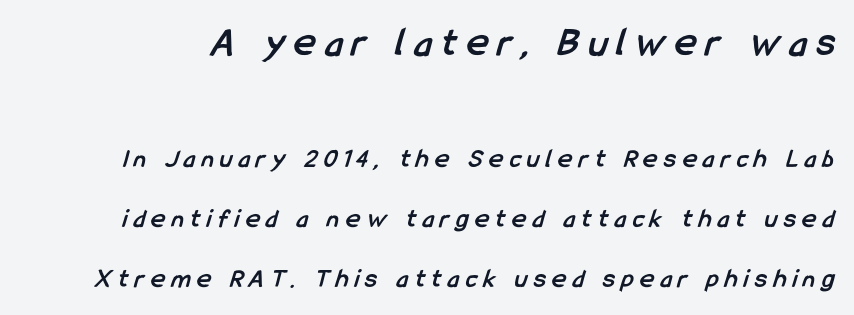
{"serif": "no", "bold": "yes", "weight": "semibold", "width": "condensed", "stroke_contrast": "low", "x_height": "medium", "monospaced": "no", "underline": "no", "line_spacing": "loose", "line_spacing_ratio": 2.21, "letter_spacing": "wide", "letter_spacing_em": 0.24, "larger_block": "first", "size_ratio": 1.52, "glyph_px": 41}
